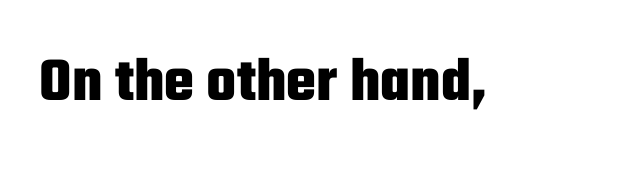
What stands out about the letter spacing? Nothing — it is the standard amount. Caption: bold face, heavy strokes. Each letter keeps its own natural width here, so spacing adapts to shape. Nope, no serifs anywhere on these letters. Check the space under the baseline: it is left empty.
